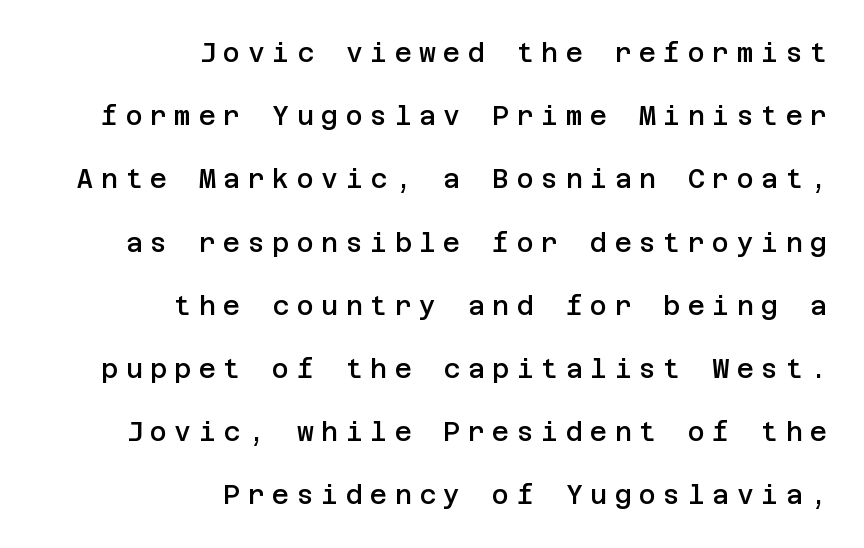
Each line ends at the same right margin while the left side varies. Tall strokes in this sample are plumb rather than angled. Quick note: underline off. The letters are semibold — heavier than regular but short of a full bold. There is plenty of visible air inserted between adjacent glyphs. If you measured baseline to baseline, you'd find a long distance.
